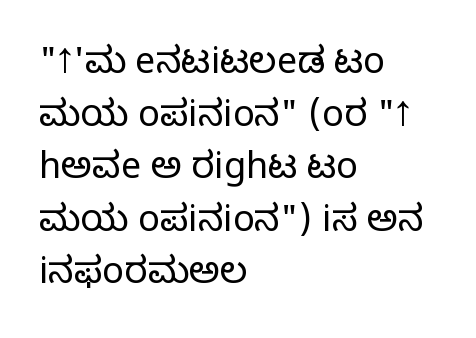
Nope, not italic — everything's standing straight. Spacing between characters is what you'd get straight out of the box. Spacing verdict: proportional, widths tailored to each character. Rows of type keep a routine distance in the vertical direction.
